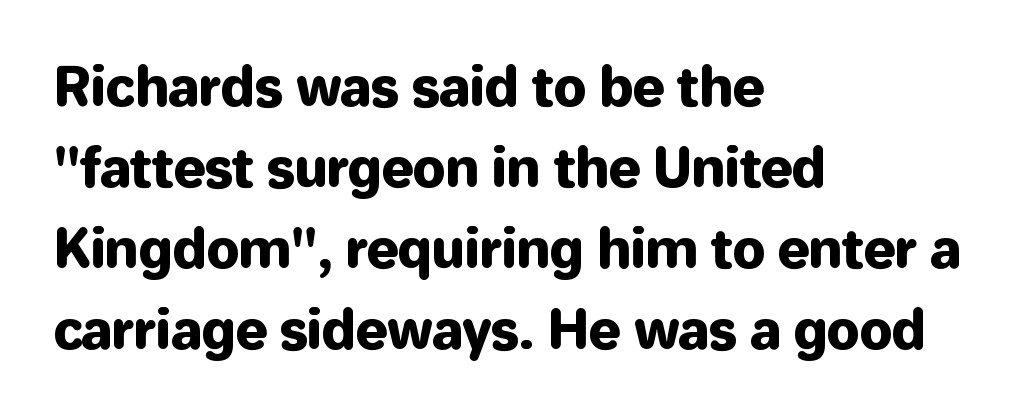
{"serif": "no", "italic": "no", "width": "normal", "stroke_contrast": "low", "x_height": "medium", "monospaced": "no", "underline": "no", "align": "left", "line_spacing": "normal", "line_spacing_ratio": 1.53, "letter_spacing": "normal", "letter_spacing_em": 0.0, "glyph_px": 53}
